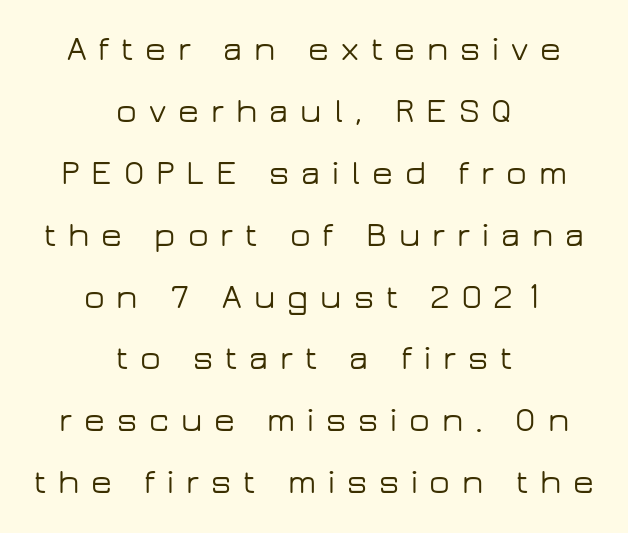
Q: Is the text italic (slanted)? A: No, it is upright.
Q: Is the typeface a serif or a sans-serif typeface? A: Sans-serif.
Q: Is the text underlined? A: No.
Q: How is the paragraph aligned? A: Centered.
Q: Is the spacing between letters normal or unusually wide? A: Unusually wide.
Q: Width (condensed, normal, or wide)? A: Wide.
Q: Stroke contrast? A: Low.
Q: x-height? A: Medium.
Q: Monospaced? A: No.
